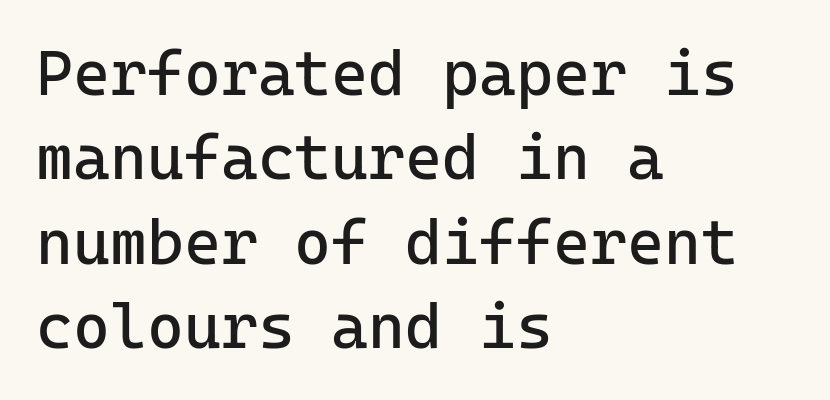
{"serif": "no", "italic": "no", "bold": "no", "weight": "regular", "width": "normal", "stroke_contrast": "low", "x_height": "medium", "monospaced": "yes", "underline": "no", "align": "left", "line_spacing": "normal", "line_spacing_ratio": 1.34, "letter_spacing": "normal", "letter_spacing_em": 0.0, "glyph_px": 63}
